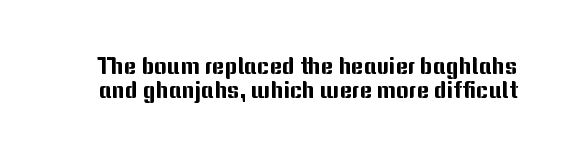
The image shows 24 px text type, upright; set tight line spacing (1.0x), normal letter spacing, not underlined.
